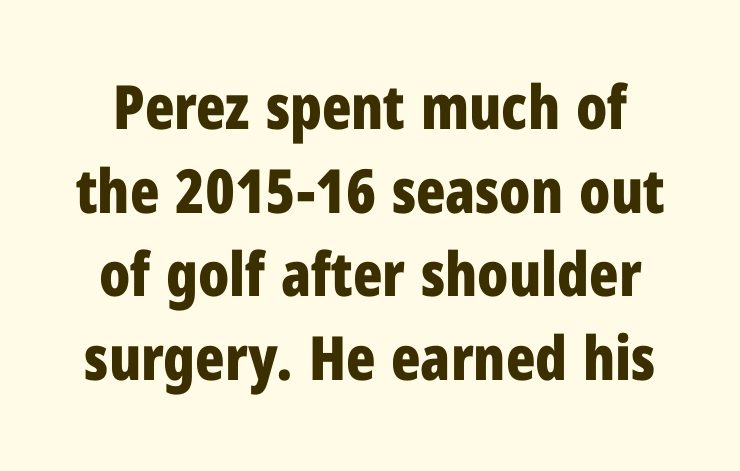
{"serif": "no", "italic": "no", "bold": "yes", "weight": "bold", "width": "condensed", "stroke_contrast": "low", "x_height": "medium", "monospaced": "no", "underline": "no", "align": "center", "line_spacing": "normal", "line_spacing_ratio": 1.37, "letter_spacing": "normal", "letter_spacing_em": 0.0, "glyph_px": 61}
